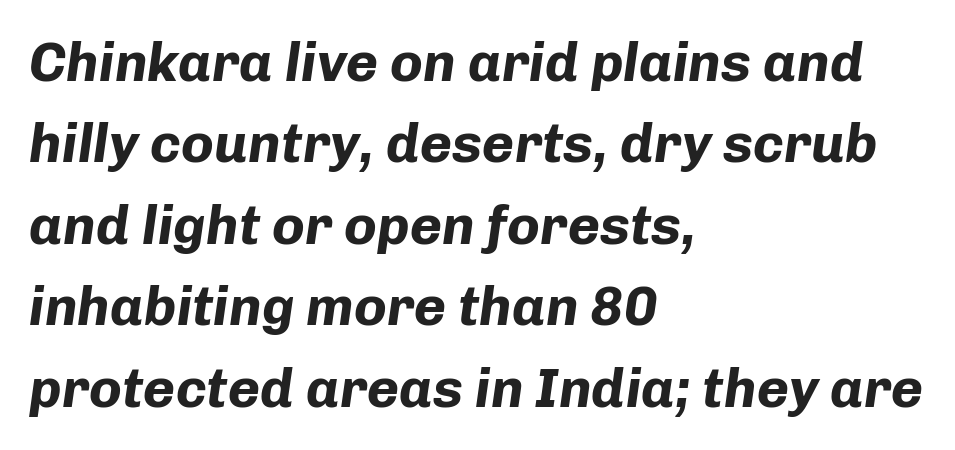
Q: Is the text bold? A: Yes.
Q: Is the text italic (slanted)? A: Yes, it leans right by about 8 degrees.
Q: Is the text underlined? A: No.
Q: How is the paragraph aligned? A: Left-aligned.
Q: Is the spacing between letters normal or unusually wide? A: Normal.
Q: Is the spacing between lines tight, normal or loose? A: Normal.
Q: Width (condensed, normal, or wide)? A: Normal.
Q: Stroke contrast? A: Low.
Q: x-height? A: Medium.
Q: Monospaced? A: No.
